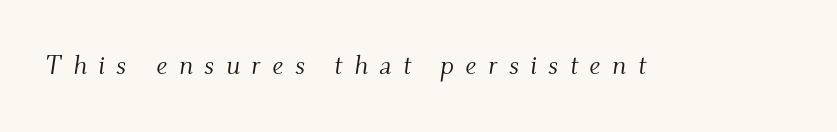
Letters have the restrained weight of plain body copy at most. Slant detected: the letters are inclined. Each row of text sits above clean, open space. Between one letter and the next there's a generous, obvious gap.
